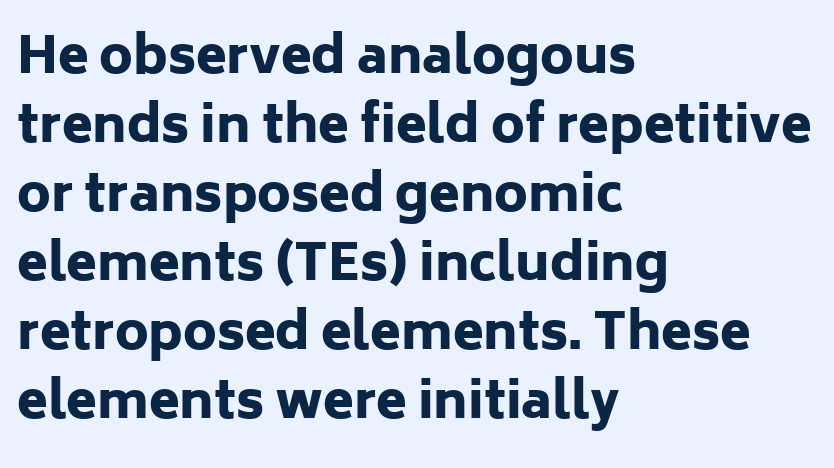
Casual observation: everything's shoved over to the left. Descenders hang freely into open space. Notice how thick the strokes are: this is what a full bold looks like. The letterforms sit shoulder to shoulder at normal distance. Posture: vertical.
